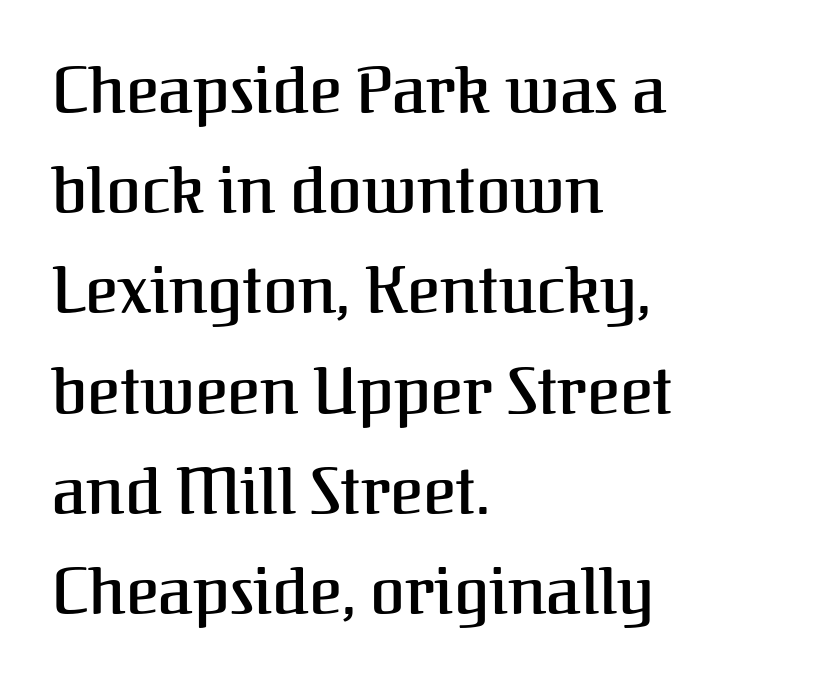
{"serif": "yes", "italic": "no", "width": "normal", "stroke_contrast": "medium", "x_height": "medium", "monospaced": "no", "underline": "no", "align": "left", "line_spacing": "normal", "line_spacing_ratio": 1.59, "letter_spacing": "normal", "letter_spacing_em": 0.0, "glyph_px": 63}
